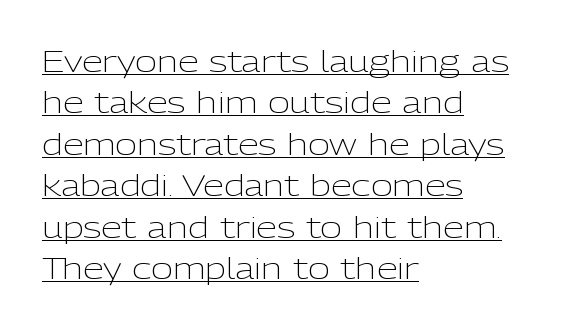
{"serif": "no", "italic": "no", "bold": "no", "weight": "light", "width": "normal", "stroke_contrast": "low", "x_height": "medium", "monospaced": "no", "underline": "yes", "align": "left", "line_spacing": "normal", "line_spacing_ratio": 1.38, "letter_spacing": "normal", "letter_spacing_em": 0.0, "glyph_px": 30}
